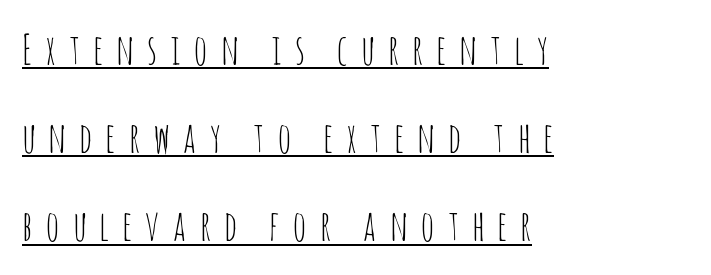
{"serif": "no", "italic": "no", "bold": "no", "weight": "thin", "width": "condensed", "stroke_contrast": "low", "x_height": "large", "monospaced": "no", "underline": "yes", "align": "left", "line_spacing": "loose", "line_spacing_ratio": 2.1, "letter_spacing": "wide", "letter_spacing_em": 0.31, "glyph_px": 42}
